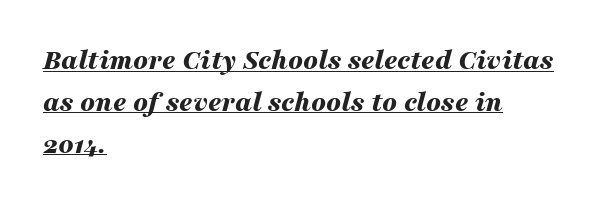
{"italic": "yes", "lean": "right", "slant_degrees": 16, "bold": "yes", "weight": "bold", "width": "wide", "stroke_contrast": "medium", "x_height": "medium", "monospaced": "no", "underline": "yes", "align": "left", "line_spacing": "normal", "line_spacing_ratio": 1.44, "letter_spacing": "normal", "letter_spacing_em": 0.0, "glyph_px": 29}
